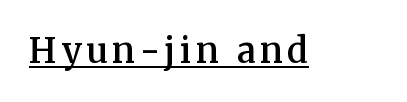
Q: Is the text bold? A: Semi-bold.
Q: Is the text italic (slanted)? A: No, it is upright.
Q: Is the typeface a serif or a sans-serif typeface? A: Serif.
Q: Is the text underlined? A: Yes.
Q: Width (condensed, normal, or wide)? A: Normal.
Q: Stroke contrast? A: Medium.
Q: x-height? A: Medium.
Q: Monospaced? A: No.
